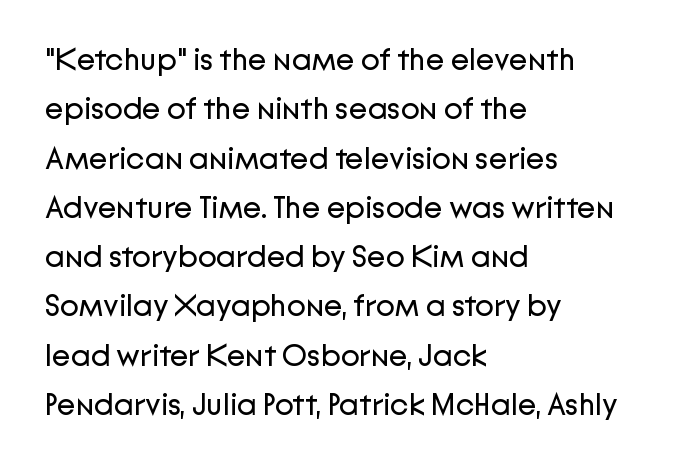
Q: Is the text bold? A: No.
Q: Is the text italic (slanted)? A: No, it is upright.
Q: Is the typeface a serif or a sans-serif typeface? A: Sans-serif.
Q: Is the text underlined? A: No.
Q: How is the paragraph aligned? A: Left-aligned.
Q: Is the spacing between letters normal or unusually wide? A: Normal.
Q: Is the spacing between lines tight, normal or loose? A: Normal.
Q: Width (condensed, normal, or wide)? A: Normal.
Q: Stroke contrast? A: Low.
Q: x-height? A: Medium.
Q: Monospaced? A: No.
